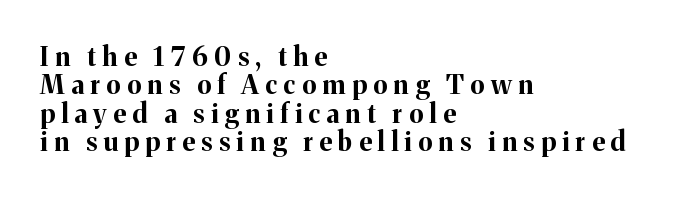
Q: Is the text bold? A: Yes.
Q: Is the text italic (slanted)? A: No, it is upright.
Q: Is the text underlined? A: No.
Q: How is the paragraph aligned? A: Left-aligned.
Q: Is the spacing between letters normal or unusually wide? A: Unusually wide.
Q: Is the spacing between lines tight, normal or loose? A: Tight.
